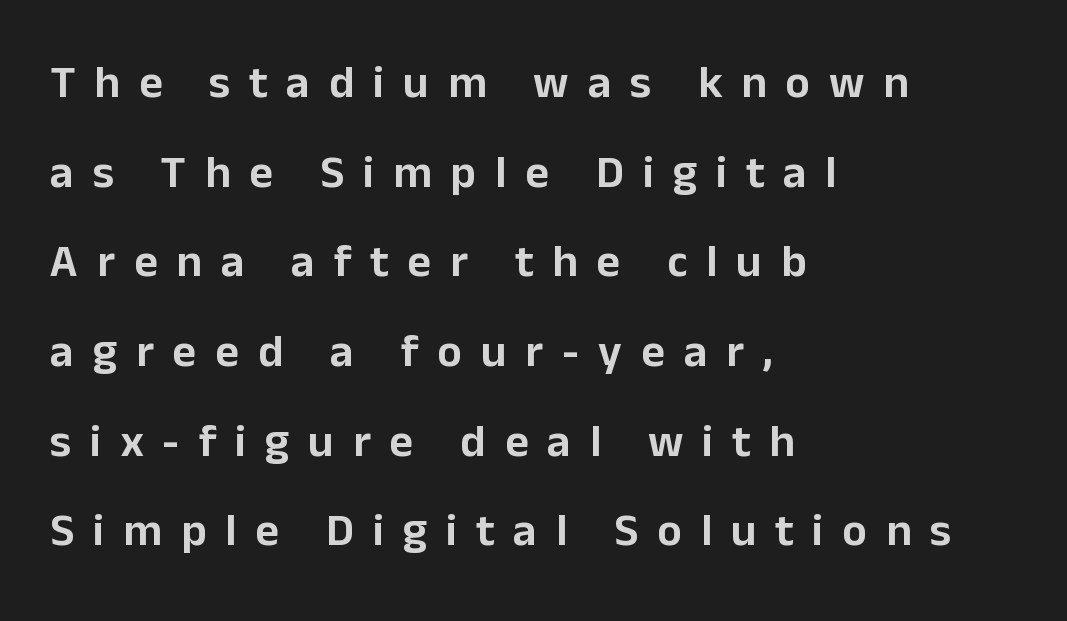
The lettering stays uniformly vertical, giving the passage a roman look. The face used here is a sans, in the tradition of grotesques and geometrics. The tracking reads as deliberately expanded to a designer's eye. Here the designer chose a conventional face with non-uniform glyph widths.
